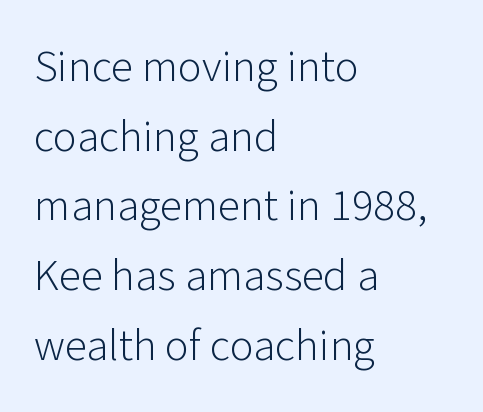
{"serif": "no", "italic": "no", "bold": "no", "weight": "light", "width": "normal", "stroke_contrast": "low", "x_height": "medium", "monospaced": "no", "underline": "no", "align": "left", "line_spacing": "normal", "line_spacing_ratio": 1.55, "letter_spacing": "normal", "letter_spacing_em": 0.0, "glyph_px": 45}
